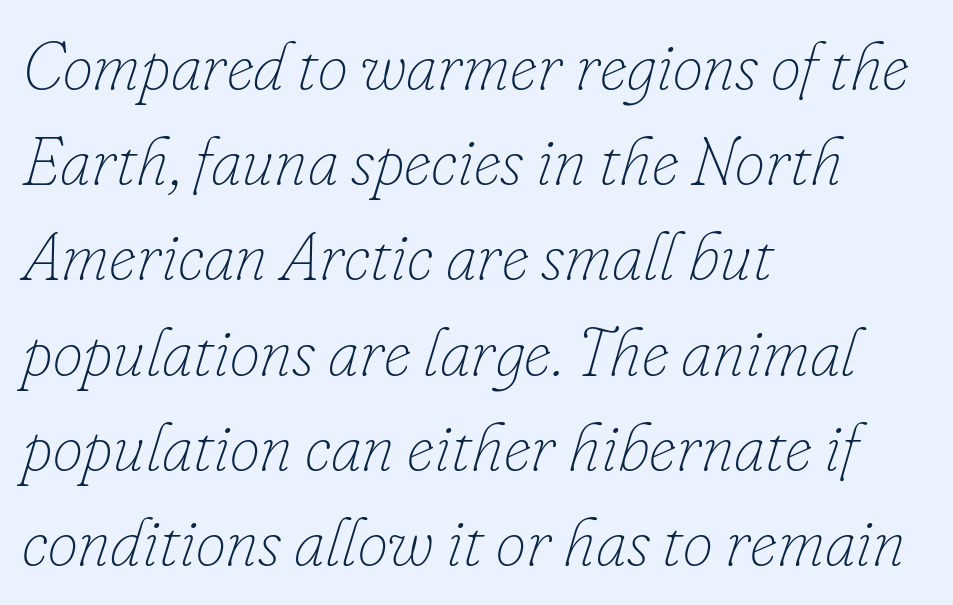
The image shows 68 px thin type, italic (leaning right); set left-aligned, normal line spacing (1.4x), normal letter spacing, not underlined; low stroke contrast and a small x-height.
